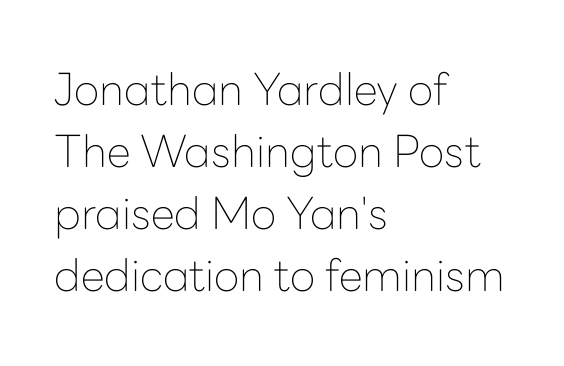
The image shows 44 px thin sans-serif type, upright; set left-aligned, normal line spacing (1.41x), normal letter spacing, not underlined; low stroke contrast and a medium x-height.
